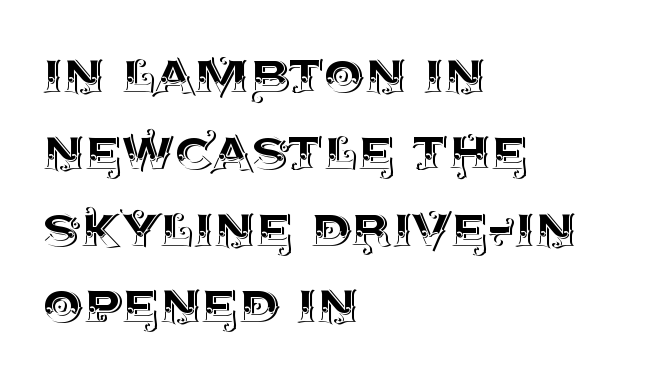
{"italic": "no", "width": "normal", "x_height": "large", "monospaced": "no", "underline": "no", "align": "left", "line_spacing_ratio": 1.2, "letter_spacing": "normal", "letter_spacing_em": 0.0, "glyph_px": 64}
